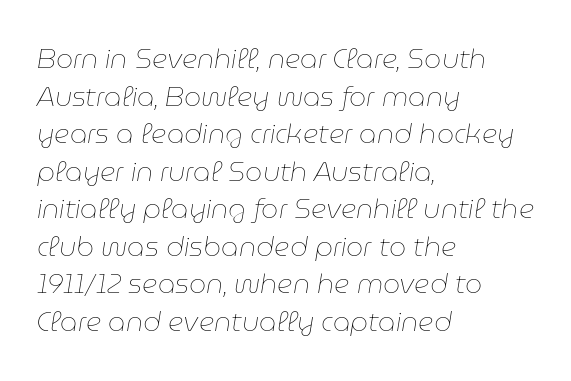
Q: Is the text bold? A: No.
Q: Is the text italic (slanted)? A: Yes, it leans right by about 9 degrees.
Q: Is the text underlined? A: No.
Q: How is the paragraph aligned? A: Left-aligned.
Q: Is the spacing between letters normal or unusually wide? A: Normal.
Q: Is the spacing between lines tight, normal or loose? A: Normal.
